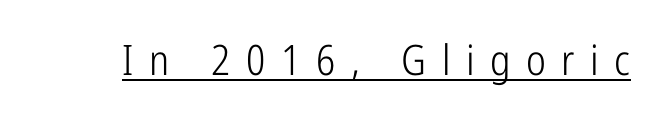
The image shows 42 px light, condensed sans-serif type, upright; set unusually wide letter spacing (+0.37 em), underlined; low stroke contrast and a medium x-height.
